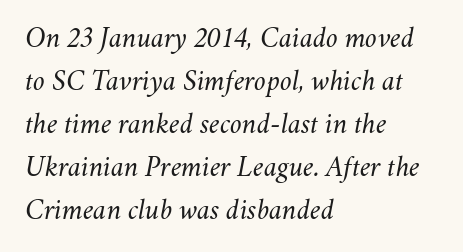
A typesetter would call this zero additional tracking. Unmarked baselines from the first word to the last. Weight: regular or lighter. Compared with ordinary roman type, these characters are visibly tilted.
